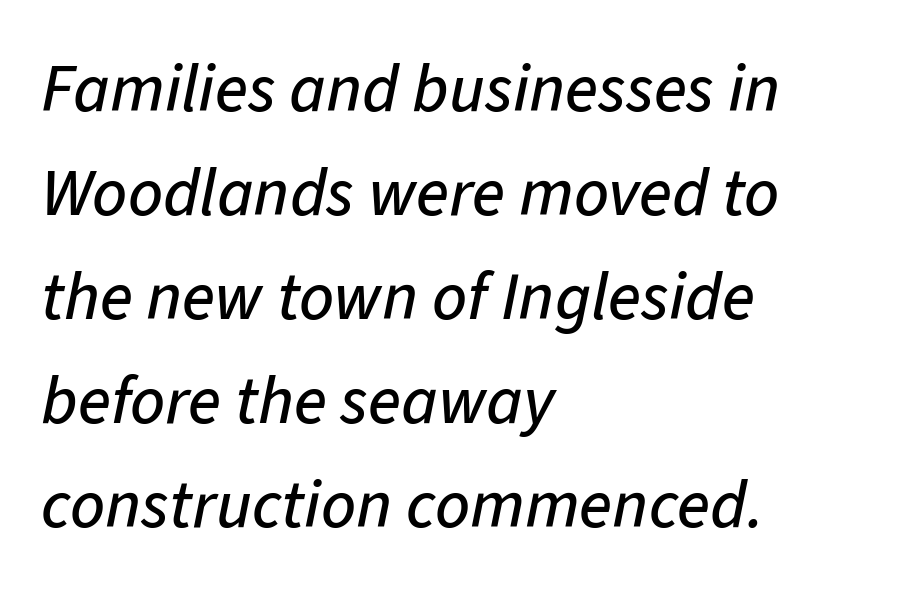
{"italic": "yes", "lean": "right", "slant_degrees": 11, "width": "normal", "stroke_contrast": "low", "x_height": "medium", "monospaced": "no", "underline": "no", "align": "left", "line_spacing": "normal", "line_spacing_ratio": 1.53, "letter_spacing": "normal", "letter_spacing_em": 0.0, "glyph_px": 68}
